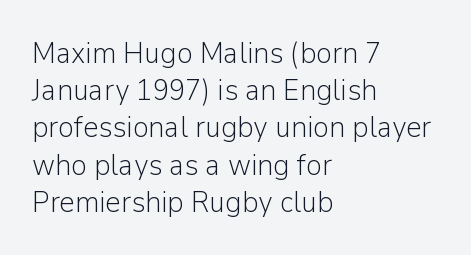
The image shows 30 px light sans-serif type, upright; set left-aligned, line spacing 1.24x, normal letter spacing, not underlined; low stroke contrast and a medium x-height.
